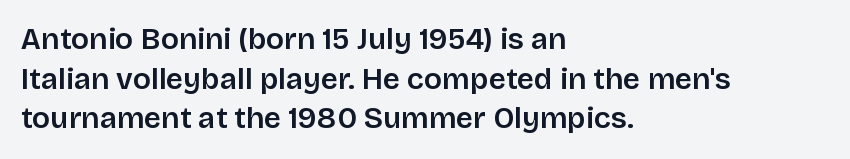
The image shows 30 px sans-serif type, upright; set left-aligned, normal line spacing (1.32x), normal letter spacing, not underlined; low stroke contrast and a large x-height.
